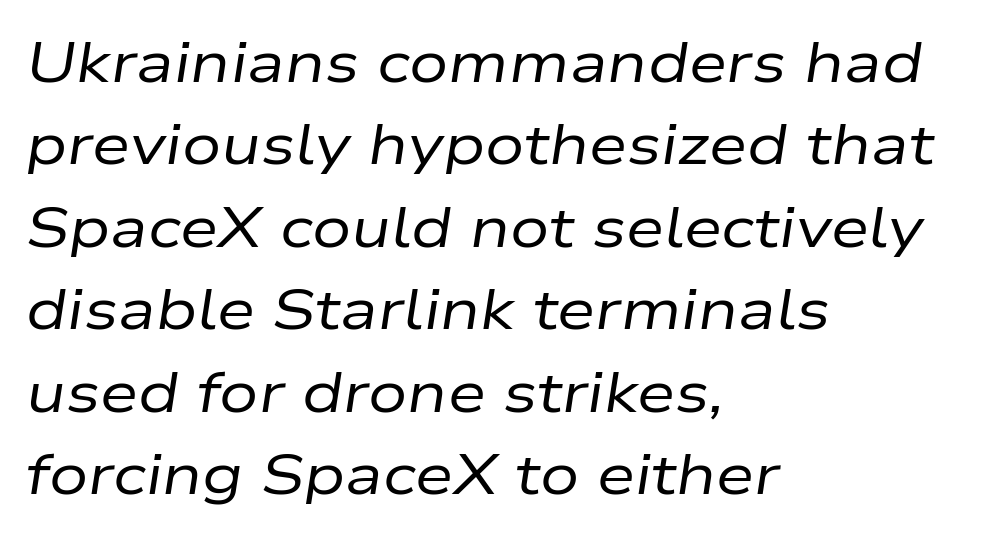
This sample uses an oblique cut, with every glyph tilted off the vertical. Alignment: flush left. Looks like regular typesetting: each glyph gets only the width it needs. The rows are spaced the way most documents space them. Between one letter and the next there's only the usual sliver of space. The letterforms sit at book weight or below.
